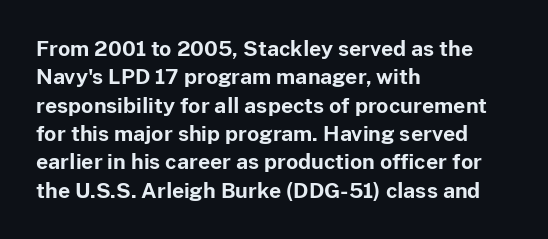
The image shows 21 px bold type, upright; set left-aligned, normal line spacing (1.35x), normal letter spacing, not underlined.
